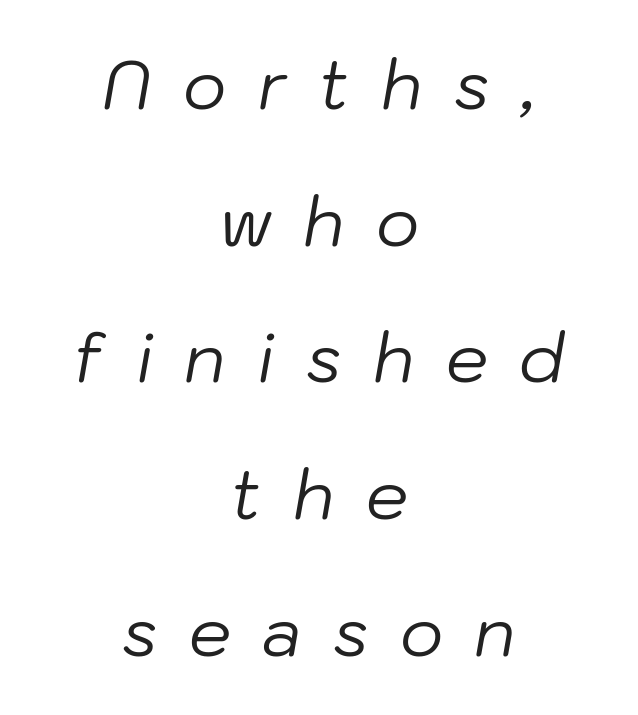
Q: Is the text bold? A: No.
Q: Is the text italic (slanted)? A: Yes, it leans right by about 10 degrees.
Q: Is the text underlined? A: No.
Q: How is the paragraph aligned? A: Centered.
Q: Is the spacing between letters normal or unusually wide? A: Unusually wide.
Q: Is the spacing between lines tight, normal or loose? A: Loose.
Q: Width (condensed, normal, or wide)? A: Normal.
Q: Stroke contrast? A: Low.
Q: x-height? A: Medium.
Q: Monospaced? A: No.
